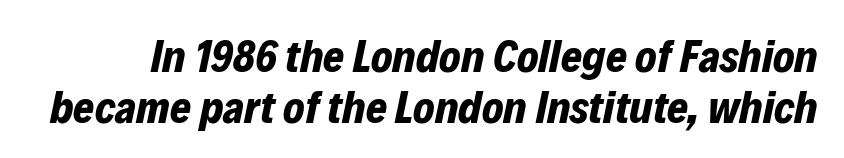
{"italic": "yes", "lean": "right", "slant_degrees": 12, "bold": "yes", "weight": "bold", "width": "normal", "stroke_contrast": "low", "x_height": "medium", "monospaced": "no", "underline": "no", "line_spacing": "tight", "line_spacing_ratio": 1.13, "letter_spacing": "normal", "letter_spacing_em": 0.0, "glyph_px": 45}
